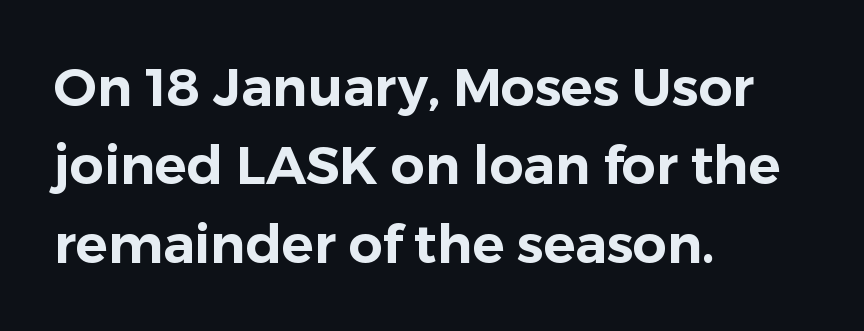
No word sits above an underline. The lettering holds an erect, upright posture throughout. The ragged edge is on the right, which tells us the setting is flush left. Typographically, this falls in the sans-serif category. The rendering uses natural spacing where letterforms have individual widths.
